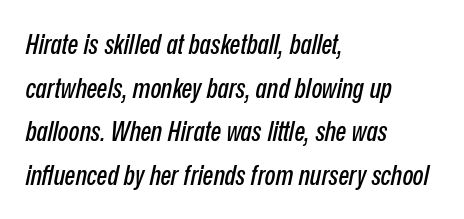
Think of a printed novel: that variable character pitch is what you see here. The line-height multiplier appears to be the usual default. Left-aligned paragraph, ragged on the right. Caption: standard tracking, unaltered.
